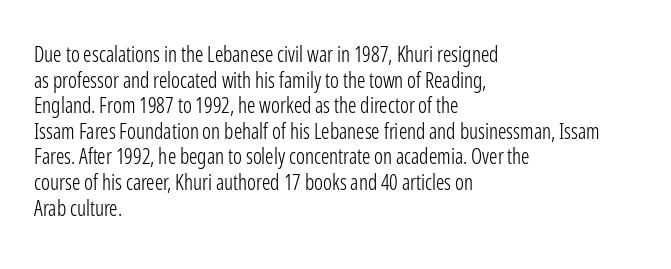
Does extra space separate the letters? No, they use regular spacing. The passage is arranged the way most books set body copy — flush left. The area under the type is left untouched. The face looks like a standard text weight, possibly lighter. Notice how the stems are strictly vertical — no italics here.
